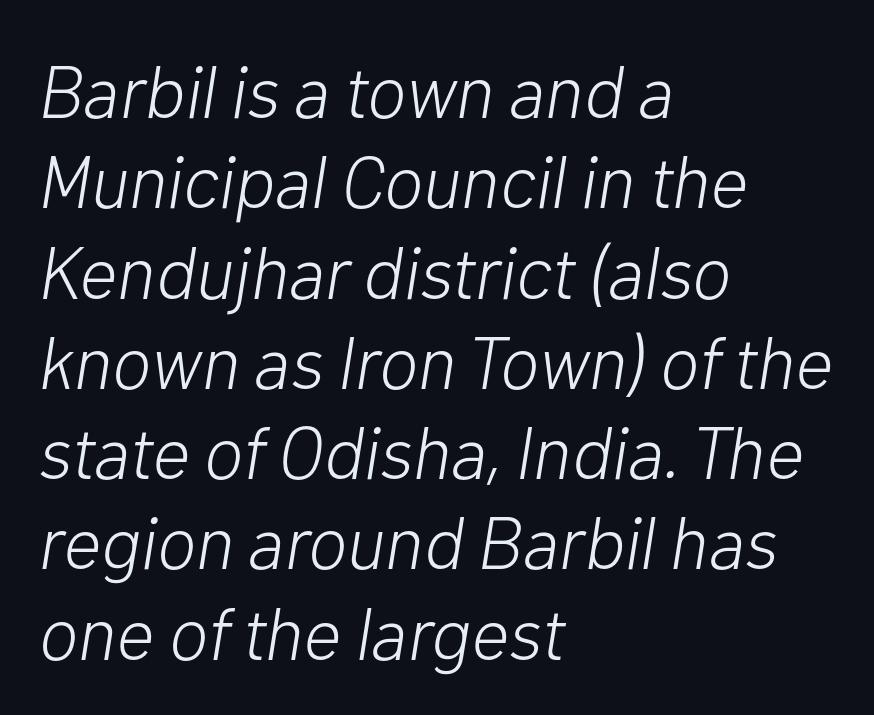
These lines are rendered in a variable-pitch font. Observe the lean: these are italic letterforms. This sample is left-justified, so line endings fall wherever the words run out. Weight class: somewhere from thin through regular.
